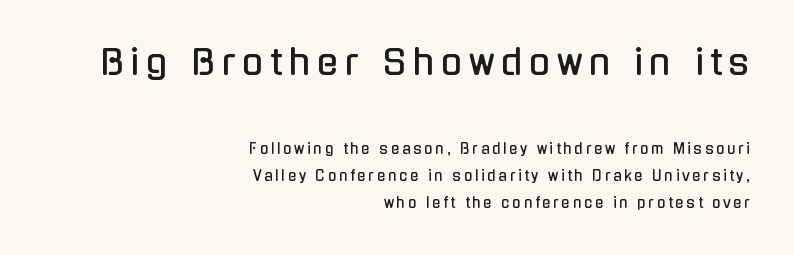
{"serif": "no", "italic": "no", "width": "condensed", "stroke_contrast": "low", "x_height": "medium", "monospaced": "no", "underline": "no", "align": "right", "line_spacing": "loose", "line_spacing_ratio": 1.96, "larger_block": "first", "size_ratio": 2.5, "glyph_px": 35}
